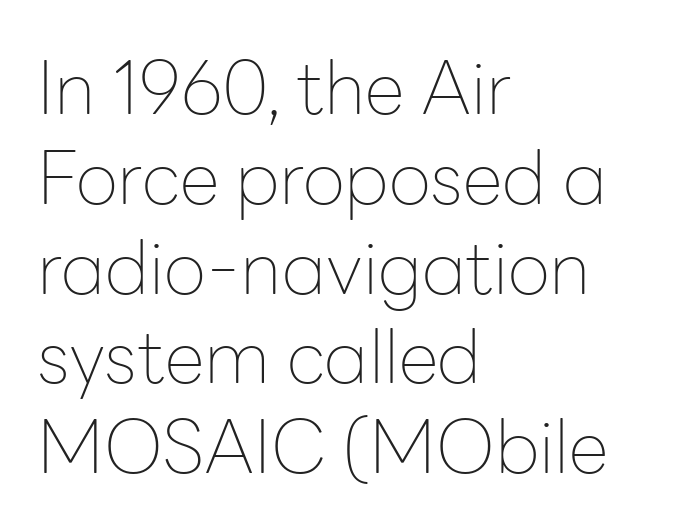
The image shows 73 px thin sans-serif type, upright; set left-aligned, line spacing 1.23x, normal letter spacing, not underlined; low stroke contrast and a medium x-height.
